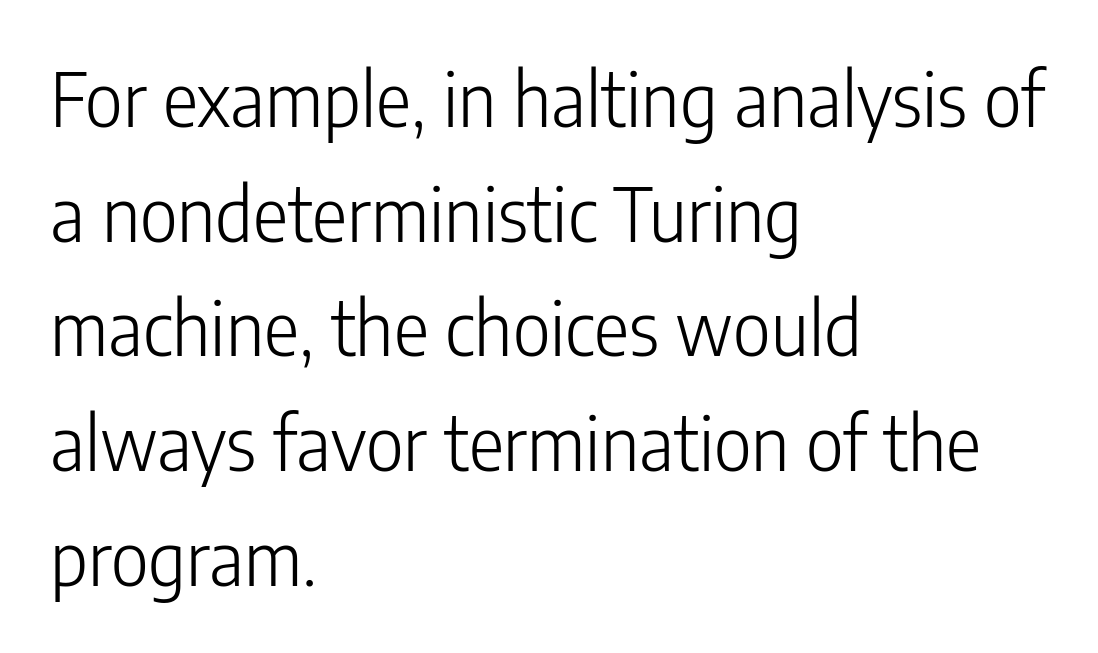
Q: Is the text bold? A: No.
Q: Is the text italic (slanted)? A: No, it is upright.
Q: Is the typeface a serif or a sans-serif typeface? A: Sans-serif.
Q: Is the text underlined? A: No.
Q: How is the paragraph aligned? A: Left-aligned.
Q: Is the spacing between letters normal or unusually wide? A: Normal.
Q: Is the spacing between lines tight, normal or loose? A: Normal.
Q: Width (condensed, normal, or wide)? A: Condensed.
Q: Stroke contrast? A: Low.
Q: x-height? A: Medium.
Q: Monospaced? A: No.
